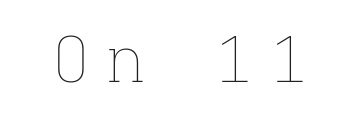
The space directly below the letters is spotless. Stems and bowls with no extra thickness — not bold. Each letter, wide or thin by design, is forced into the same width here. The typography opts for an upright posture over an oblique one. Spacing between characters has been opened up far beyond the box default.
